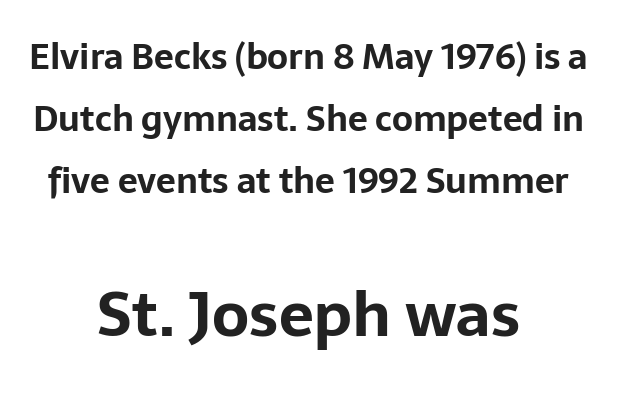
The words here are not underlined. The type sits square on the baseline with zero lean. The characters display no serif detailing; their extremities are plain. Every letter is thick-stroked: bold, no question. These lines keep a tight, regular rhythm from letter to letter.
